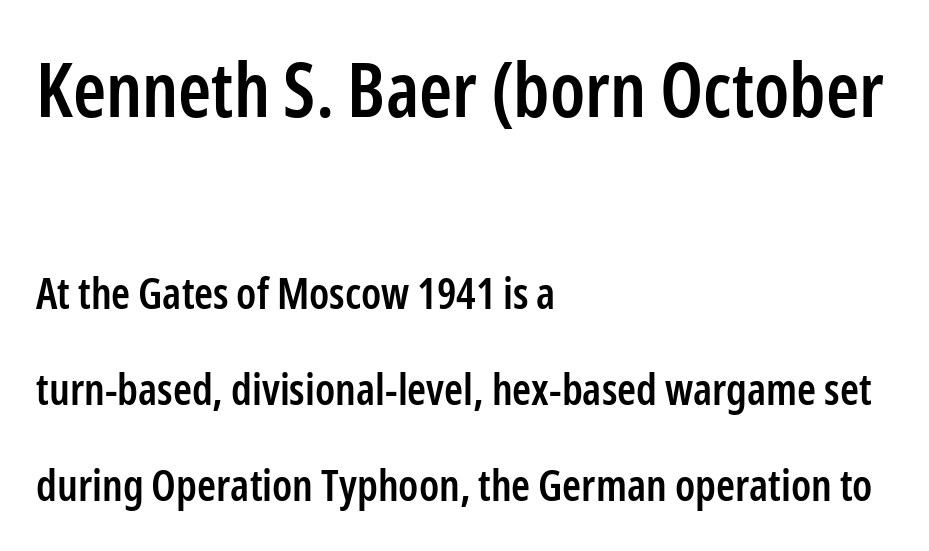
The image shows 75 px semibold, condensed sans-serif type, upright; set left-aligned, loose line spacing (2.23x), normal letter spacing, not underlined; the first (top) block is 1.74x larger; low stroke contrast and a medium x-height.
